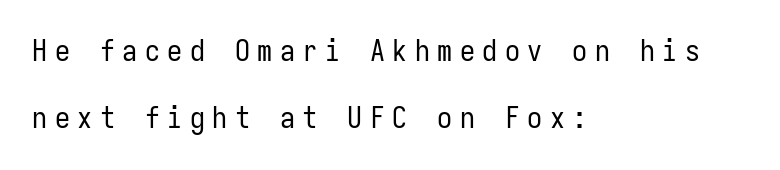
Q: Is the text bold? A: No.
Q: Is the text italic (slanted)? A: No, it is upright.
Q: Is the typeface a serif or a sans-serif typeface? A: Sans-serif.
Q: Is the text underlined? A: No.
Q: How is the paragraph aligned? A: Left-aligned.
Q: Is the spacing between letters normal or unusually wide? A: Unusually wide.
Q: Is the spacing between lines tight, normal or loose? A: Loose.
Q: Width (condensed, normal, or wide)? A: Condensed.
Q: Stroke contrast? A: Low.
Q: x-height? A: Medium.
Q: Monospaced? A: Yes.
